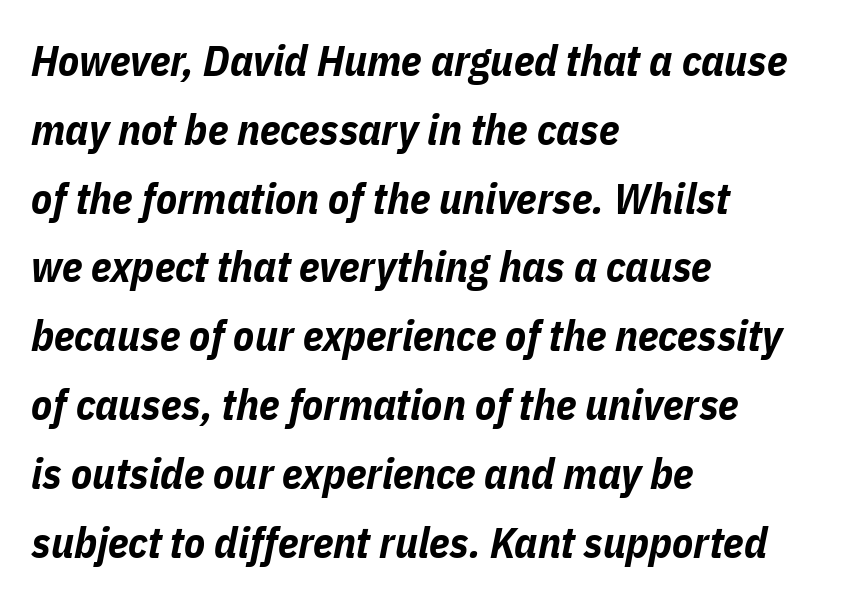
Q: Is the text bold? A: Yes.
Q: Is the text italic (slanted)? A: Yes, it leans right by about 11 degrees.
Q: Is the text underlined? A: No.
Q: How is the paragraph aligned? A: Left-aligned.
Q: Is the spacing between letters normal or unusually wide? A: Normal.
Q: Is the spacing between lines tight, normal or loose? A: Normal.
Q: Width (condensed, normal, or wide)? A: Condensed.
Q: Stroke contrast? A: Low.
Q: x-height? A: Medium.
Q: Monospaced? A: No.
